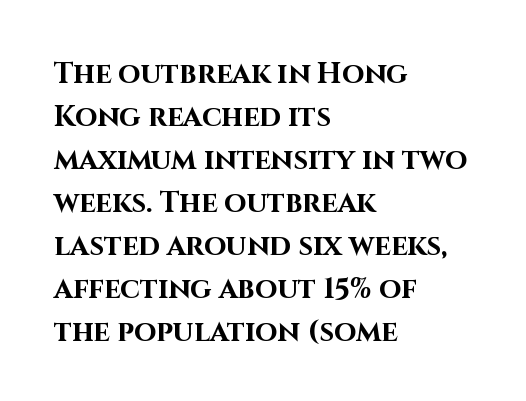
What kind of face is this? One without serifs — a sans. These lines were composed using upright roman letters. Vertically, the passage feels balanced, rows spaced as you'd expect. The ragged edge is on the right, which tells us the setting is flush left. A typesetter would call this proportional, since set widths differ per character.
